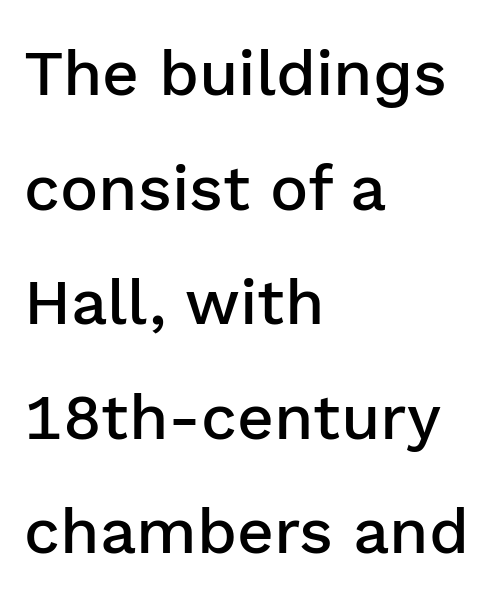
The image shows 64 px semibold sans-serif type, upright; set left-aligned, line spacing 1.79x, normal letter spacing, not underlined; low stroke contrast and a medium x-height.
